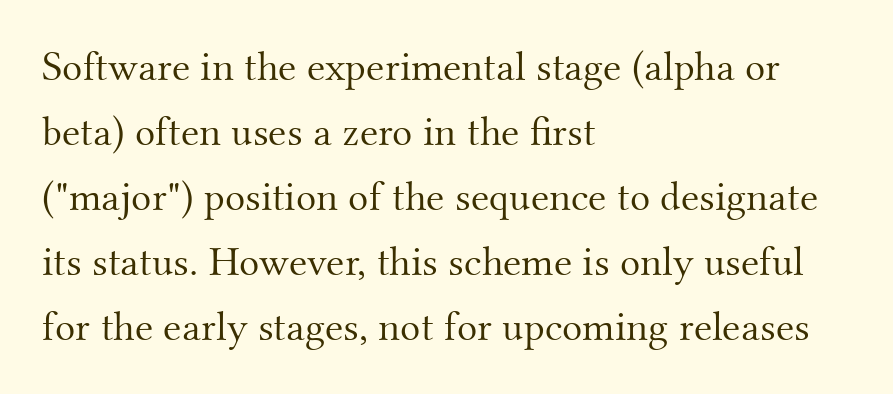
Bare-footed words on every line. The text was rendered using a seriffed face with decorative stroke endings. The passage shown is typed in a proportional face where columns would drift. No extra tracking has been applied to these lines. Ascenders rise straight up at ninety degrees. Compared with a typical body face, this is equally light or lighter still.
